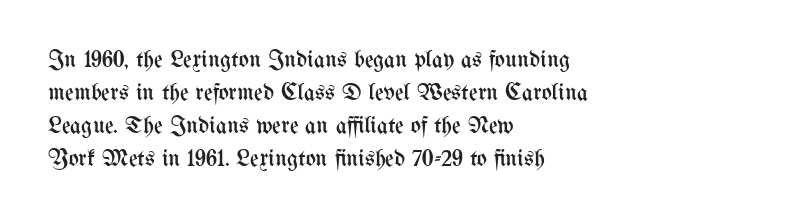
These lines stack with their left ends in a neat column. Letters rest on an invisible, unmarked baseline. The lines sit at an ordinary, default distance from one another. The type sits square on the baseline with zero lean. No letter is thick-stroked: the sample isn't bold. Default kerning and tracking; the words read as compact shapes.
